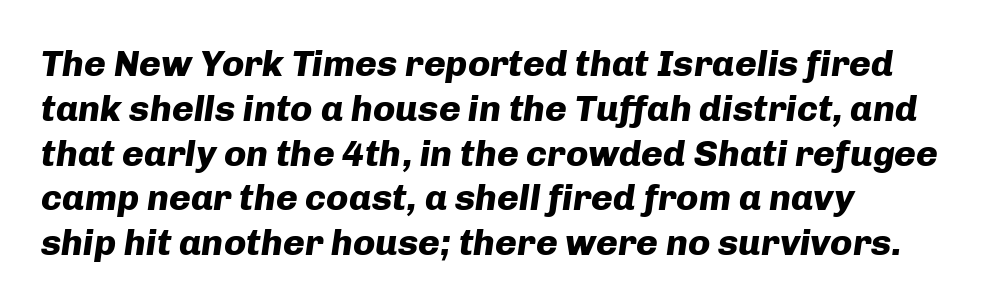
Underline: absent. You could not count columns in this text — the font is proportionally spaced. The rendering keeps characters at their native spacing. Heavy-handed strokes throughout: this text is bold.
